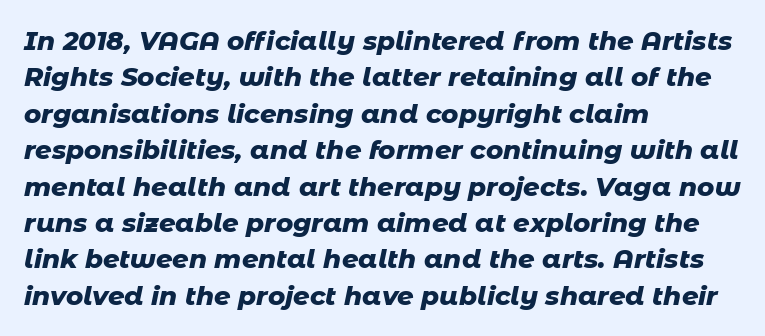
Q: Is the text bold? A: Yes.
Q: Is the text italic (slanted)? A: Yes, it leans right by about 11 degrees.
Q: Is the text underlined? A: No.
Q: How is the paragraph aligned? A: Left-aligned.
Q: Is the spacing between letters normal or unusually wide? A: Normal.
Q: Is the spacing between lines tight, normal or loose? A: Normal.
